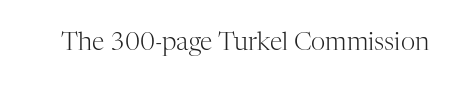
The image shows 25 px text type, upright; set normal letter spacing, not underlined.
